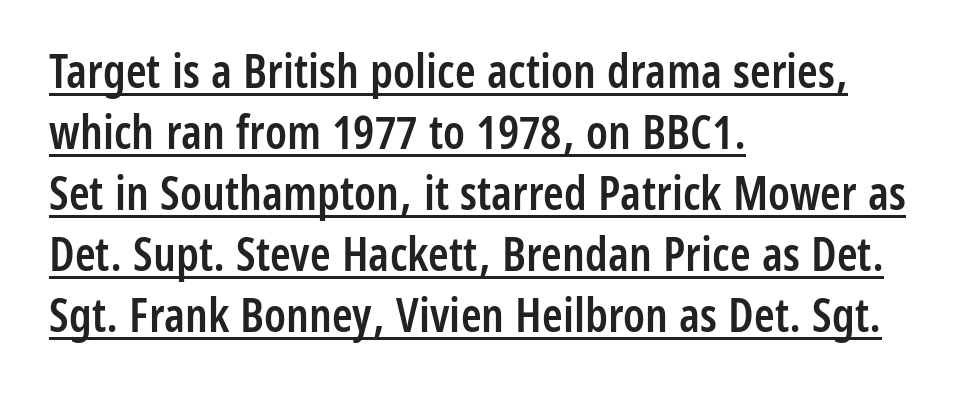
{"serif": "no", "italic": "no", "bold": "semi", "weight": "semibold", "width": "condensed", "stroke_contrast": "low", "x_height": "medium", "monospaced": "no", "underline": "yes", "align": "left", "line_spacing": "normal", "line_spacing_ratio": 1.3, "letter_spacing": "normal", "letter_spacing_em": 0.0, "glyph_px": 47}
